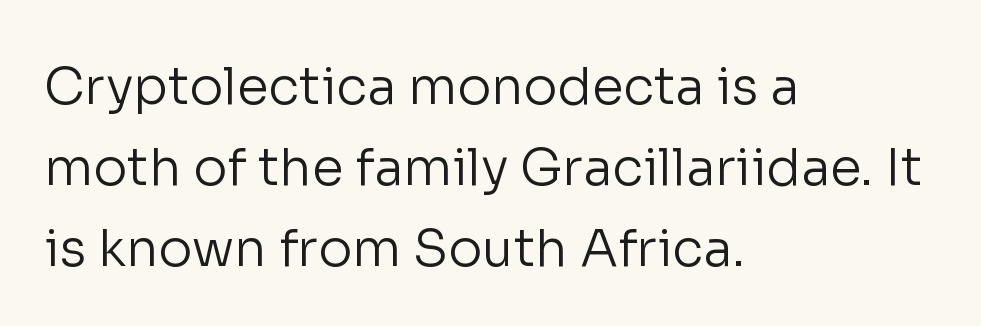
Q: Is the text bold? A: No.
Q: Is the text italic (slanted)? A: No, it is upright.
Q: Is the typeface a serif or a sans-serif typeface? A: Sans-serif.
Q: Is the text underlined? A: No.
Q: How is the paragraph aligned? A: Left-aligned.
Q: Is the spacing between letters normal or unusually wide? A: Normal.
Q: Is the spacing between lines tight, normal or loose? A: Normal.
Q: Width (condensed, normal, or wide)? A: Normal.
Q: Stroke contrast? A: Low.
Q: x-height? A: Medium.
Q: Monospaced? A: No.
